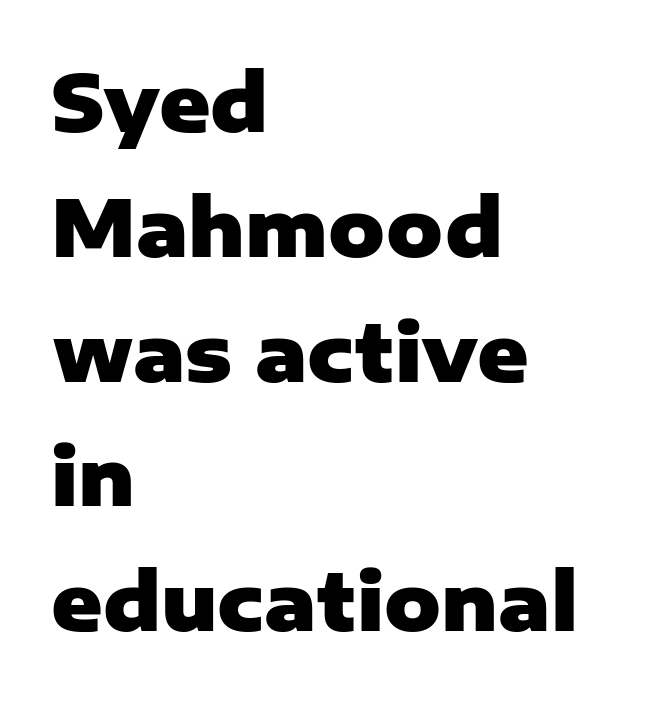
{"serif": "no", "italic": "no", "bold": "yes", "weight": "heavy", "width": "normal", "stroke_contrast": "low", "x_height": "medium", "monospaced": "no", "underline": "no", "align": "left", "line_spacing": "normal", "line_spacing_ratio": 1.6, "letter_spacing": "normal", "letter_spacing_em": 0.0, "glyph_px": 78}
